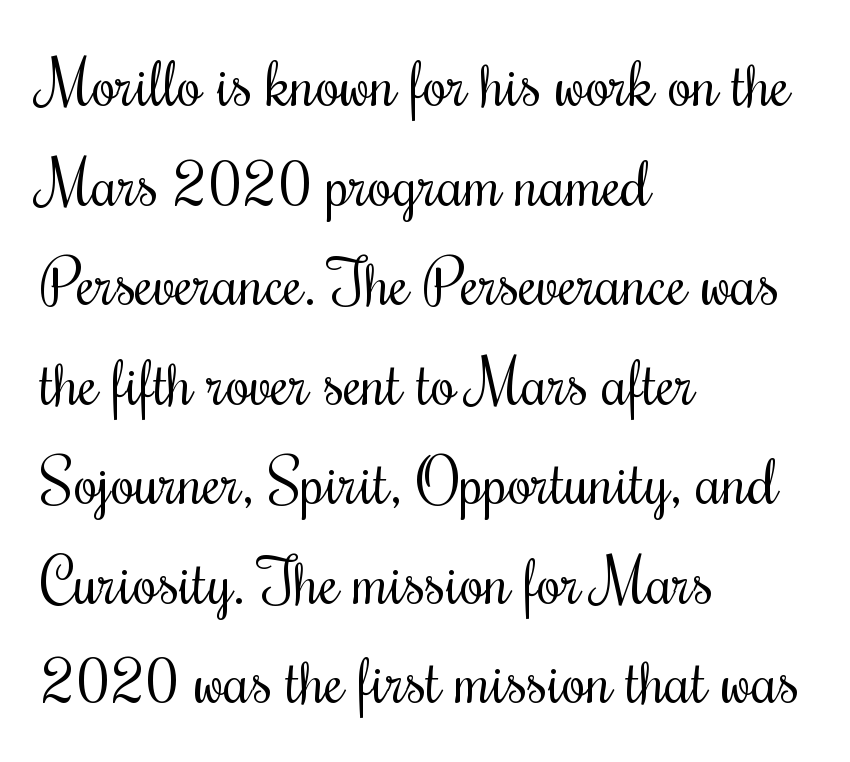
{"serif": "yes", "bold": "no", "weight": "regular", "width": "condensed", "stroke_contrast": "medium", "x_height": "small", "monospaced": "no", "underline": "no", "align": "left", "line_spacing": "normal", "line_spacing_ratio": 1.58, "letter_spacing": "normal", "letter_spacing_em": 0.0, "glyph_px": 63}
